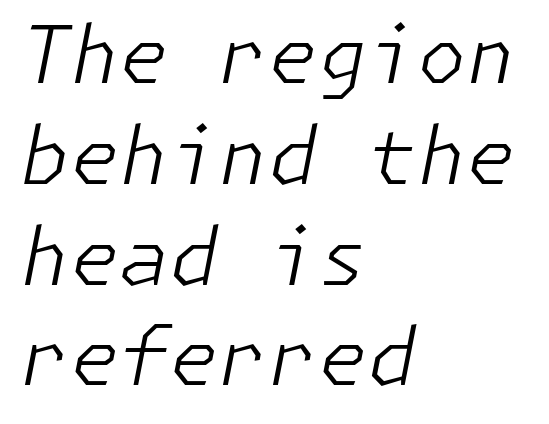
Heft: none added — not bold. The horizontal fit of the characters is conventional and even. Only glyphs here, with clear space below each row. Tall strokes in this sample are angled rather than plumb. Summary of vertical rhythm: regular, with standard interline spacing.
